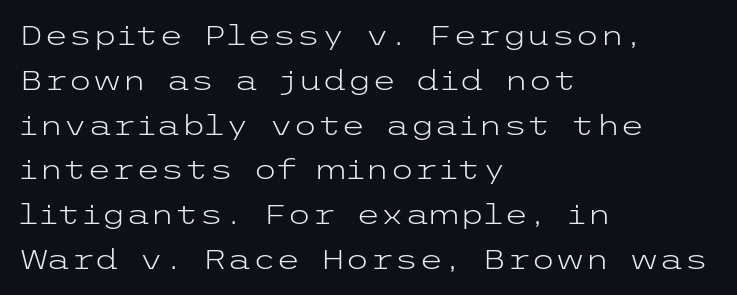
The image shows 28 px light, wide sans-serif type, upright; set left-aligned, normal line spacing (1.6x), normal letter spacing, not underlined; low stroke contrast and a medium x-height.
